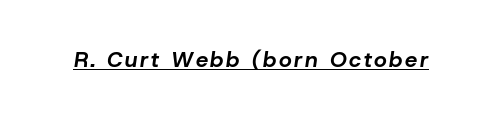
There's an unmistakable incline to the writing here. Compared with undecorated copy, this sample adds a rule below the words. I'd describe the lettering as bold — thick and assertive.
